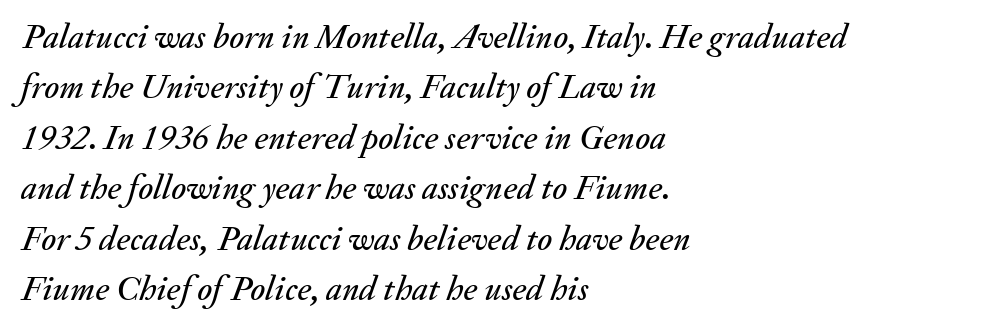
{"italic": "yes", "lean": "right", "slant_degrees": 20, "width": "normal", "stroke_contrast": "medium", "x_height": "small", "monospaced": "no", "underline": "no", "align": "left", "line_spacing": "normal", "line_spacing_ratio": 1.44, "letter_spacing": "normal", "letter_spacing_em": 0.0, "glyph_px": 35}
